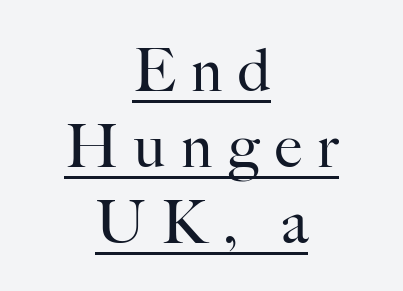
The image shows 60 px regular-weight serif type, upright; set centered, normal line spacing (1.27x), unusually wide letter spacing (+0.26 em), underlined; high stroke contrast and a small x-height.
